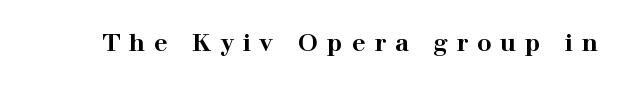
Q: Is the text bold? A: Yes.
Q: Is the text italic (slanted)? A: No, it is upright.
Q: Is the text underlined? A: No.
Q: Is the spacing between letters normal or unusually wide? A: Unusually wide.
